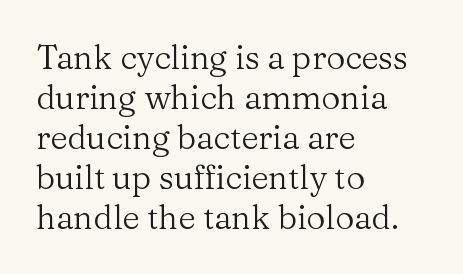
Q: Is the text bold? A: No.
Q: Is the text italic (slanted)? A: No, it is upright.
Q: Is the typeface a serif or a sans-serif typeface? A: Serif.
Q: Is the text underlined? A: No.
Q: How is the paragraph aligned? A: Left-aligned.
Q: Is the spacing between letters normal or unusually wide? A: Normal.
Q: Width (condensed, normal, or wide)? A: Normal.
Q: Stroke contrast? A: Medium.
Q: x-height? A: Medium.
Q: Monospaced? A: No.
